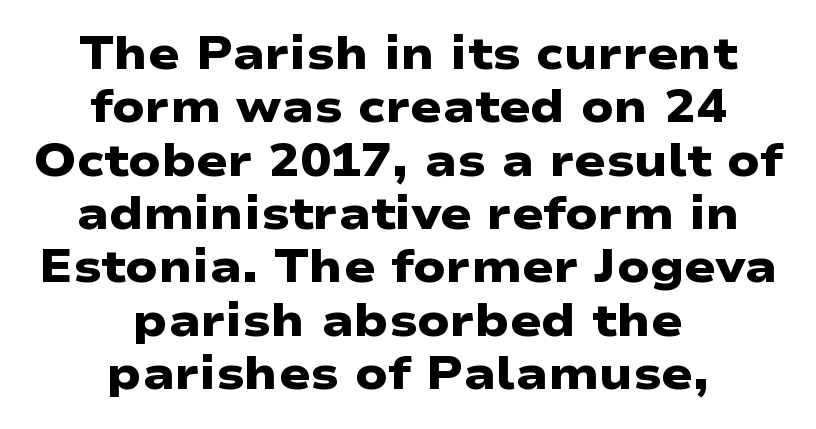
Quick note: underline off. Think of a printed novel: that variable character pitch is what you see here. The tracking reads as untouched default to a designer's eye. The face used here has the dense, thick strokes of a bold.
